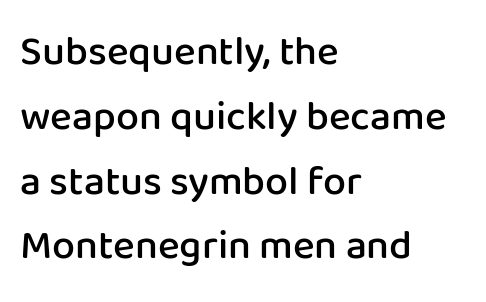
Observe the ordinary spacing: letters are neighbours, not strangers. The passage shown is semibold, sitting just below true bold. A classic flush-left, rag-right setting is used for this passage. This rendering employs a face without finishing strokes, i.e., a sans-serif. Upright lettering throughout.
